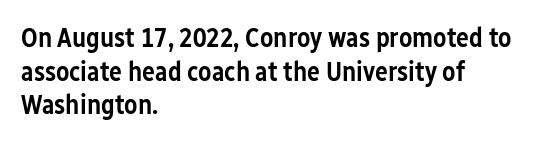
{"italic": "no", "bold": "semi", "underline": "no", "align": "left", "line_spacing": "normal", "line_spacing_ratio": 1.25, "letter_spacing": "normal", "letter_spacing_em": 0.0, "glyph_px": 27}
